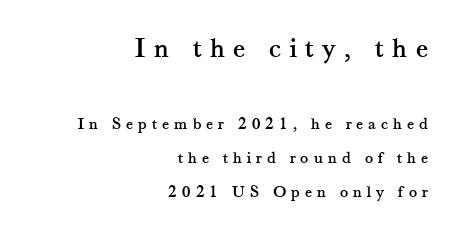
The baseline area is clear. Serif or sans? Serif — the stroke terminals have little feet. The designer dialed line spacing up above the default. Horizontally, the lines are justified to the trailing edge only.
